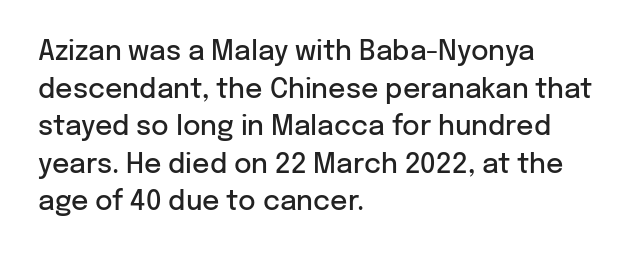
If you drew a ruler down the left edge, every line would touch it. Does the leading feel generous? No, just average. The gap between lines stays unmarked. This is the in-between weight designers call semibold or demi. These lines keep a tight, regular rhythm from letter to letter. This is roman type, the default non-slanted kind.
